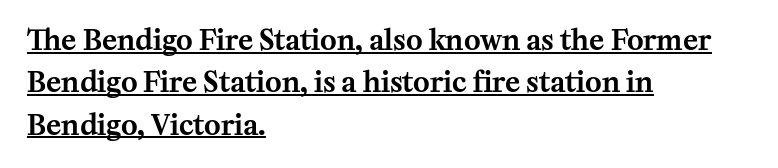
{"serif": "yes", "italic": "no", "width": "normal", "stroke_contrast": "medium", "x_height": "medium", "monospaced": "no", "underline": "yes", "align": "left", "line_spacing": "normal", "line_spacing_ratio": 1.51, "letter_spacing": "normal", "letter_spacing_em": 0.0, "glyph_px": 28}
